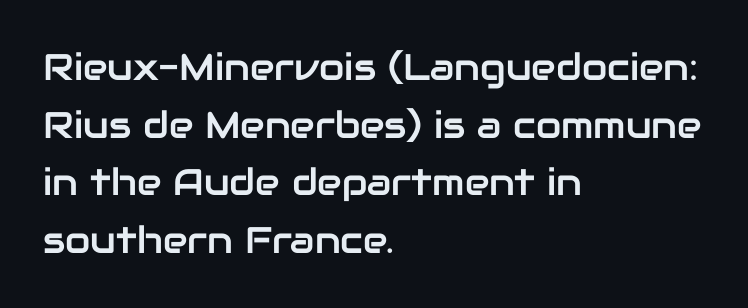
Q: Is the text italic (slanted)? A: No, it is upright.
Q: Is the typeface a serif or a sans-serif typeface? A: Sans-serif.
Q: Is the text underlined? A: No.
Q: How is the paragraph aligned? A: Left-aligned.
Q: Is the spacing between letters normal or unusually wide? A: Normal.
Q: Is the spacing between lines tight, normal or loose? A: Normal.
Q: Width (condensed, normal, or wide)? A: Normal.
Q: Stroke contrast? A: Low.
Q: x-height? A: Medium.
Q: Monospaced? A: No.
